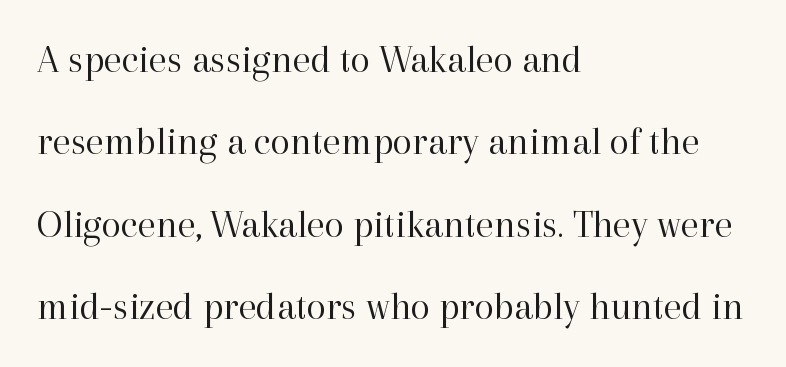
{"serif": "yes", "italic": "no", "bold": "no", "weight": "regular", "width": "normal", "stroke_contrast": "high", "x_height": "medium", "monospaced": "no", "underline": "no", "align": "left", "line_spacing": "loose", "line_spacing_ratio": 2.06, "letter_spacing": "normal", "letter_spacing_em": 0.0, "glyph_px": 40}
